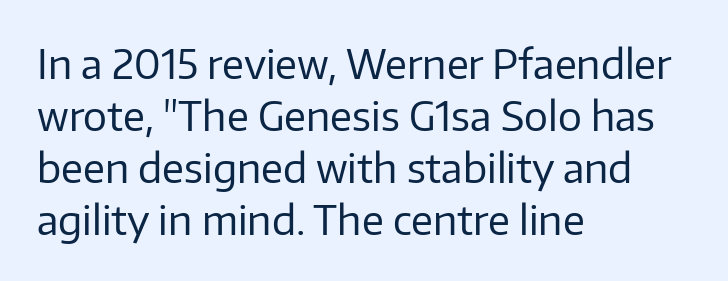
The lettering holds an erect, upright posture throughout. The rendering uses natural spacing where letterforms have individual widths. Notice how the passage keeps a crisp vertical edge on the left only. Students, observe: this is what conventionally led text looks like. The string is rendered with underlining switched off.
